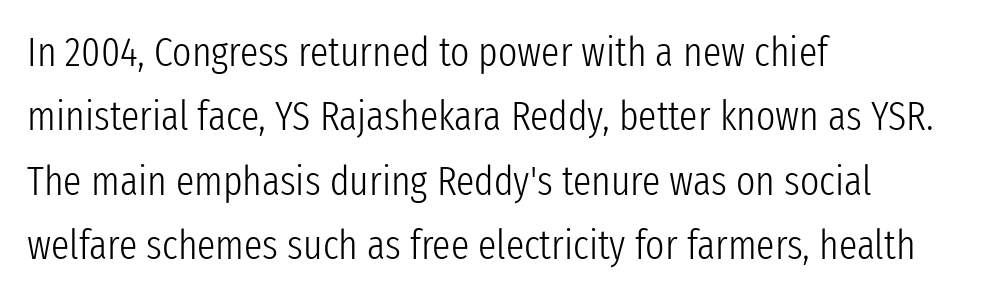
The lettering stays uniformly vertical, giving the passage a roman look. A normal amount of white space separates one row of letters from the next. The text was rendered using a sans face with plain stroke endings. The rendering uses natural spacing where letterforms have individual widths. Is the type heavy? It reads as light-to-regular instead. A student would call this left alignment; a typographer would say flush left, rag right.
